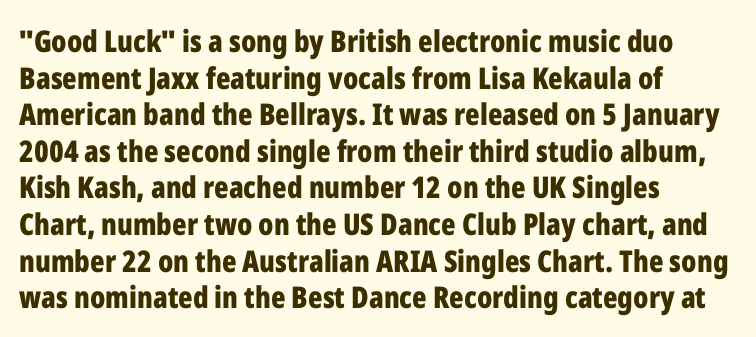
{"serif": "no", "italic": "no", "bold": "yes", "weight": "bold", "width": "condensed", "stroke_contrast": "low", "x_height": "medium", "monospaced": "no", "underline": "no", "align": "left", "line_spacing_ratio": 1.22, "letter_spacing": "normal", "letter_spacing_em": 0.0, "glyph_px": 30}
